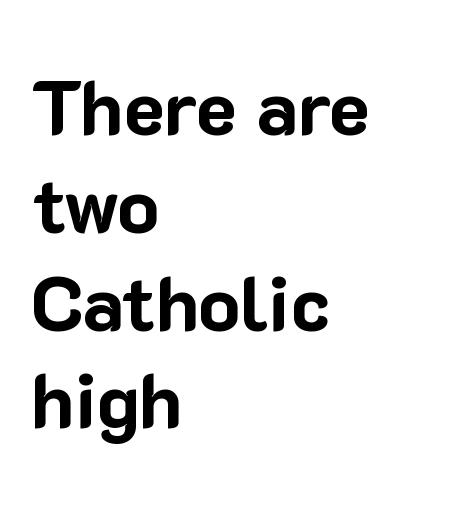
Letters rest on an invisible, unmarked baseline. Normally led — the rows are evenly, conventionally spaced. Nobody touched the tracking dial on this one. Italic: no, the glyphs are upright roman.
